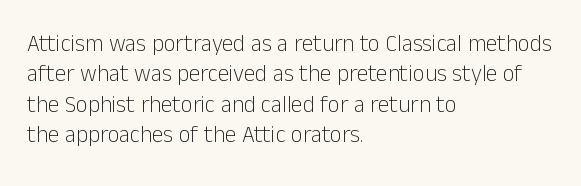
The space directly below the letters is spotless. Caption: standard tracking, unaltered. Vertically, the passage feels balanced, rows spaced as you'd expect. Does the lettering tilt? It doesn't — this is upright.
